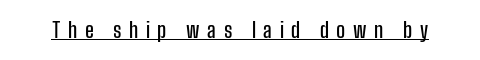
The image shows 21 px text type, upright; set unusually wide letter spacing (+0.36 em), underlined.
